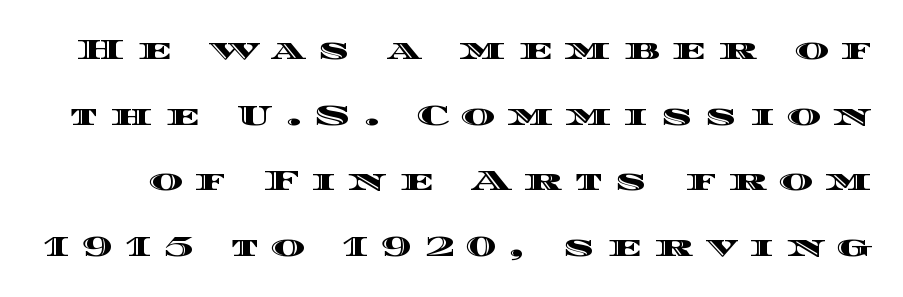
The image shows 29 px wide type, upright; set loose line spacing (2.26x), unusually wide letter spacing (+0.42 em), not underlined; a large x-height.
